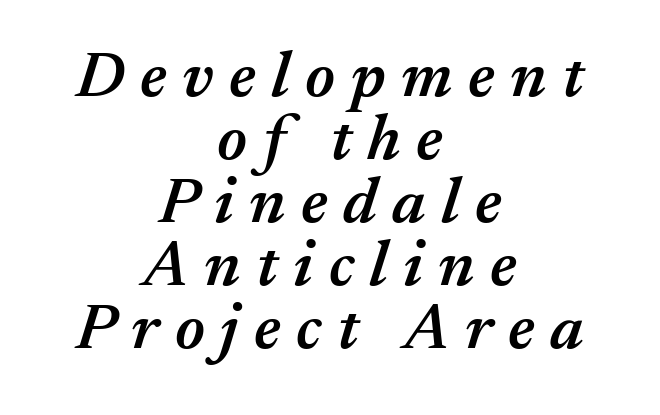
Just letters on the line, the space beneath them empty. Emphasis by weight is partial: semibold. Proportional: the letters do not fall into vertical columns. Yep, that's italic — everything's leaning. These lines are centered, leaving both edges ragged.
